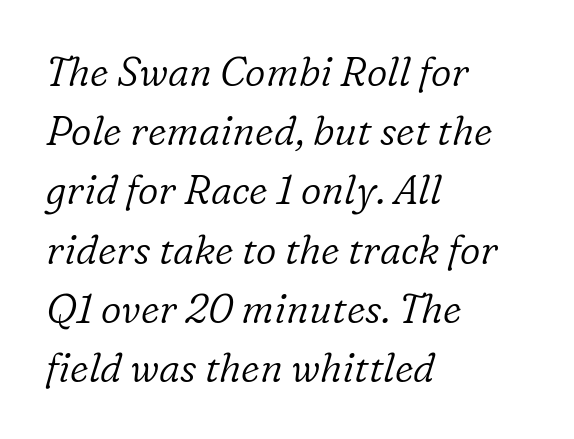
{"serif": "yes", "italic": "yes", "lean": "right", "slant_degrees": 16, "bold": "no", "weight": "light", "width": "normal", "stroke_contrast": "low", "x_height": "medium", "monospaced": "no", "underline": "no", "align": "left", "line_spacing": "normal", "line_spacing_ratio": 1.48, "letter_spacing": "normal", "letter_spacing_em": 0.0, "glyph_px": 40}
